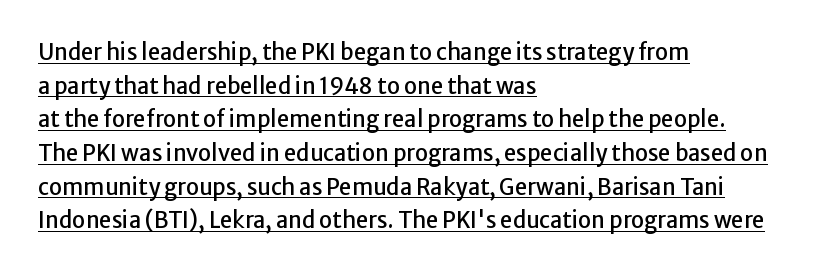
Characters remain perfectly vertical along every line. Letter spacing: default. A normal amount of white space separates one row of letters from the next. Caption: lettering with a line underneath. Short and long lines alike share a common starting point at left.
